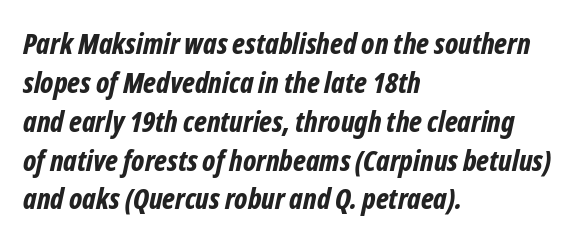
Q: Is the text bold? A: Yes.
Q: Is the text italic (slanted)? A: Yes, it leans right by about 12 degrees.
Q: Is the text underlined? A: No.
Q: How is the paragraph aligned? A: Left-aligned.
Q: Is the spacing between letters normal or unusually wide? A: Normal.
Q: Is the spacing between lines tight, normal or loose? A: Normal.
Q: Width (condensed, normal, or wide)? A: Condensed.
Q: Stroke contrast? A: Low.
Q: x-height? A: Medium.
Q: Monospaced? A: No.
